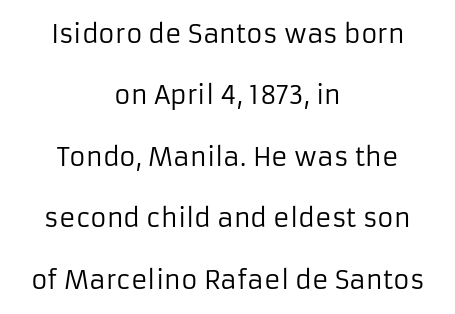
{"italic": "no", "bold": "no", "underline": "no", "align": "center", "line_spacing": "loose", "line_spacing_ratio": 2.46, "letter_spacing": "normal", "letter_spacing_em": 0.0, "glyph_px": 25}
